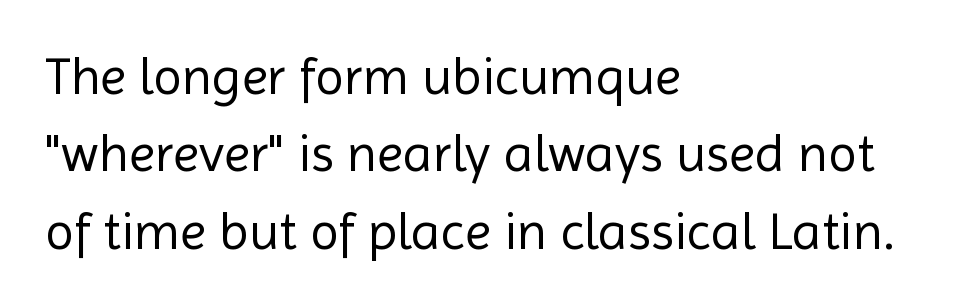
Posture: straight, roman, zero tilt. These lines are rendered in a variable-pitch font. The string is rendered with underlining switched off. Tracking here is standard; glyphs follow each other at the usual distance.
